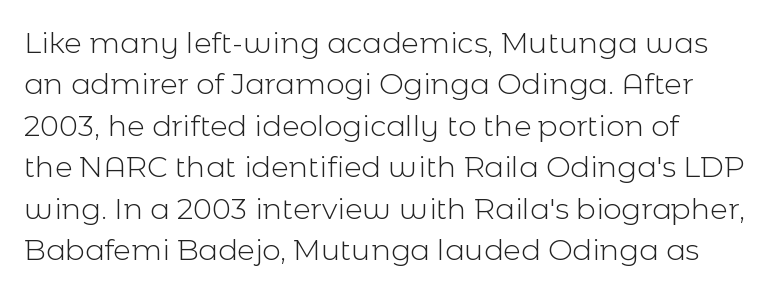
Q: Is the text bold? A: No.
Q: Is the text italic (slanted)? A: No, it is upright.
Q: Is the typeface a serif or a sans-serif typeface? A: Sans-serif.
Q: Is the text underlined? A: No.
Q: Is the spacing between letters normal or unusually wide? A: Normal.
Q: Is the spacing between lines tight, normal or loose? A: Normal.
Q: Width (condensed, normal, or wide)? A: Normal.
Q: x-height? A: Medium.
Q: Monospaced? A: No.
